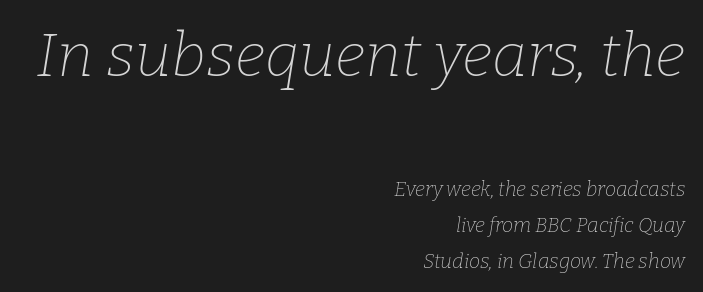
{"serif": "yes", "italic": "yes", "lean": "right", "slant_degrees": 9, "bold": "no", "weight": "thin", "width": "normal", "stroke_contrast": "low", "x_height": "medium", "monospaced": "no", "underline": "no", "align": "right", "line_spacing_ratio": 1.8, "letter_spacing": "normal", "letter_spacing_em": 0.0, "larger_block": "first", "size_ratio": 3.05, "glyph_px": 61}
